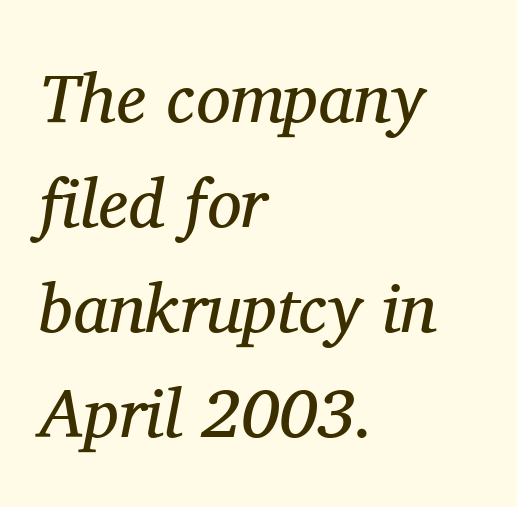
{"serif": "yes", "italic": "yes", "lean": "right", "slant_degrees": 11, "bold": "no", "weight": "regular", "width": "normal", "stroke_contrast": "medium", "x_height": "medium", "monospaced": "no", "underline": "no", "align": "left", "line_spacing": "normal", "line_spacing_ratio": 1.52, "letter_spacing": "normal", "letter_spacing_em": 0.0, "glyph_px": 69}
